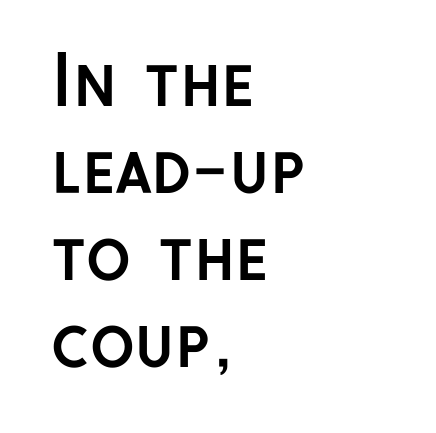
The image shows 68 px semibold sans-serif type, upright; set left-aligned, normal line spacing (1.28x), normal letter spacing, not underlined; low stroke contrast and a medium x-height.
